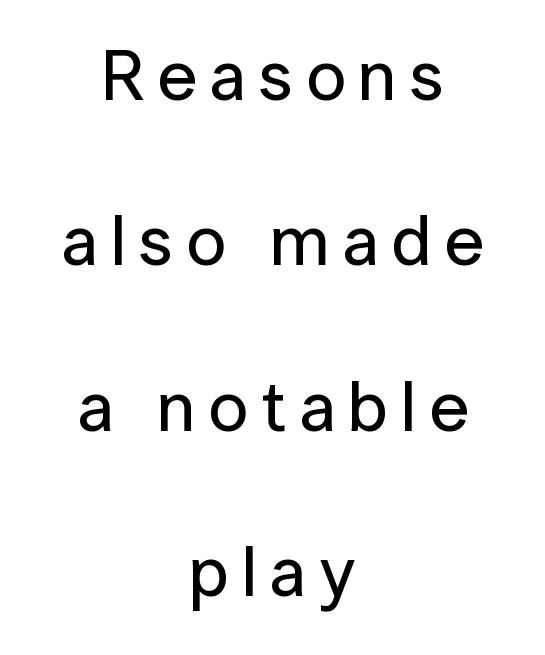
{"serif": "no", "italic": "no", "width": "normal", "stroke_contrast": "low", "x_height": "medium", "monospaced": "no", "underline": "no", "align": "center", "line_spacing": "loose", "line_spacing_ratio": 2.33, "glyph_px": 71}
